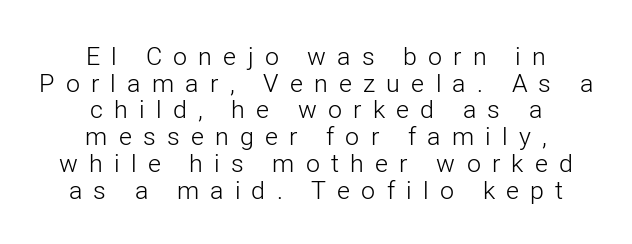
{"italic": "no", "bold": "no", "underline": "no", "align": "center", "line_spacing": "tight", "line_spacing_ratio": 1.07, "letter_spacing": "wide", "letter_spacing_em": 0.45, "glyph_px": 25}
